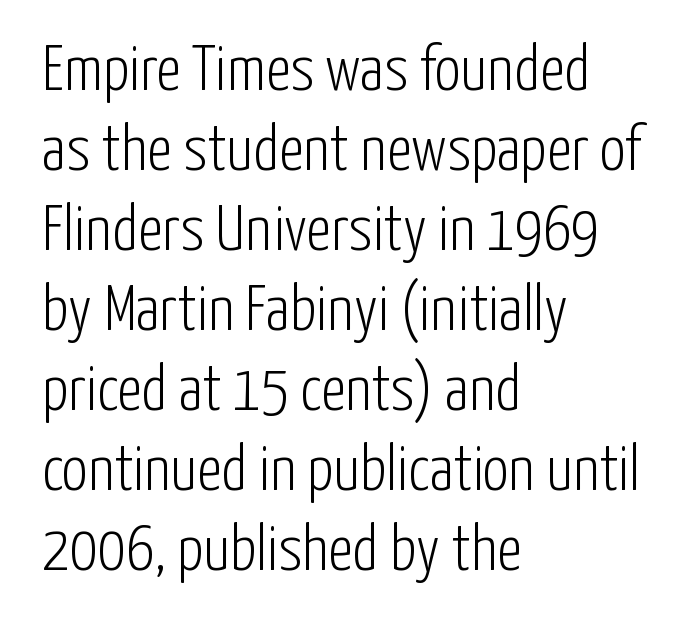
Stroke mass is kept to a normal reading level or below. There is no visible air inserted between adjacent glyphs. The face used here is proportionally spaced, like ordinary book or web type. Type style note: lacks serifs. Nobody drew a line under any word here. The text block is weighted toward the left margin, trailing off unevenly rightward.
